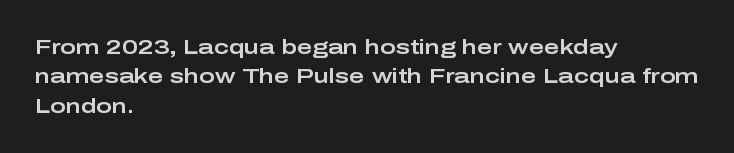
{"italic": "no", "underline": "no", "align": "left", "line_spacing": "normal", "line_spacing_ratio": 1.4, "letter_spacing": "normal", "letter_spacing_em": 0.0, "glyph_px": 21}
